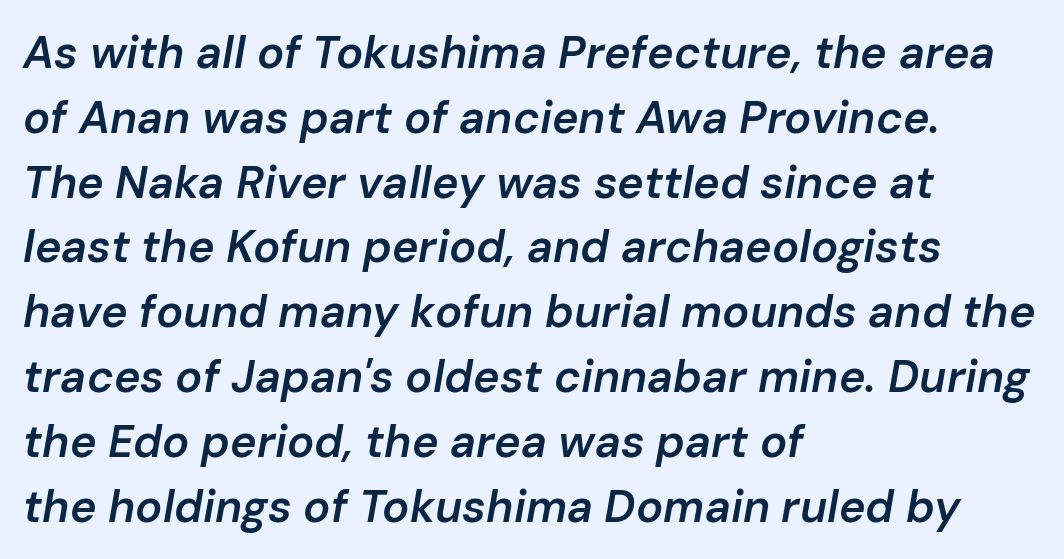
{"italic": "yes", "lean": "right", "slant_degrees": 10, "bold": "semi", "weight": "semibold", "width": "normal", "stroke_contrast": "low", "x_height": "medium", "monospaced": "no", "underline": "no", "align": "left", "line_spacing": "normal", "line_spacing_ratio": 1.44, "letter_spacing": "normal", "letter_spacing_em": 0.0, "glyph_px": 45}
